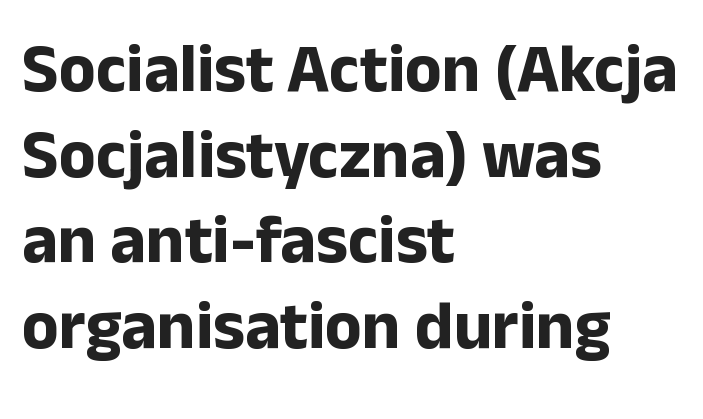
Look at the bottom of the vertical strokes: they stop flat, with no serifs. Typeset ragged right — the left edge is the straight one. Looks like regular typesetting: each glyph gets only the width it needs. Honestly, there is no underline to notice here at all. No extra tracking has been applied to these lines.
